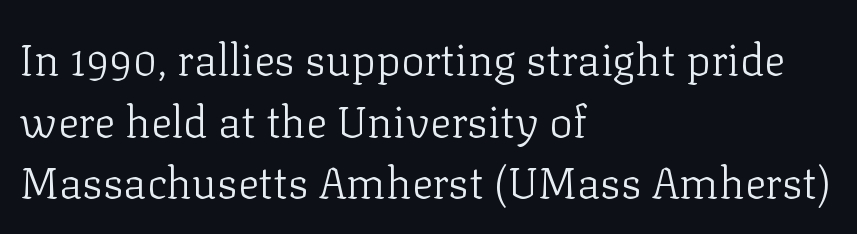
Q: Is the text bold? A: No.
Q: Is the text italic (slanted)? A: No, it is upright.
Q: Is the typeface a serif or a sans-serif typeface? A: Serif.
Q: Is the text underlined? A: No.
Q: How is the paragraph aligned? A: Left-aligned.
Q: Is the spacing between letters normal or unusually wide? A: Normal.
Q: Is the spacing between lines tight, normal or loose? A: Normal.
Q: Width (condensed, normal, or wide)? A: Normal.
Q: Stroke contrast? A: Low.
Q: x-height? A: Medium.
Q: Monospaced? A: No.
